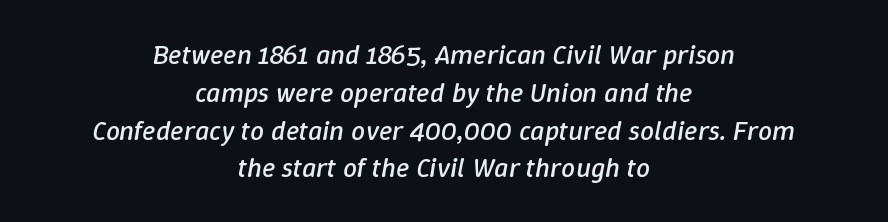
Q: Is the text bold? A: No.
Q: Is the text italic (slanted)? A: Yes, it leans right by about 9 degrees.
Q: Is the text underlined? A: No.
Q: How is the paragraph aligned? A: Centered.
Q: Is the spacing between letters normal or unusually wide? A: Normal.
Q: Is the spacing between lines tight, normal or loose? A: Normal.
Q: Width (condensed, normal, or wide)? A: Normal.
Q: Stroke contrast? A: Low.
Q: x-height? A: Medium.
Q: Monospaced? A: No.
